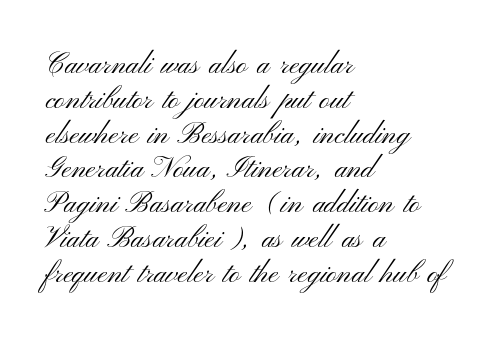
{"serif": "no", "bold": "no", "weight": "light", "width": "wide", "stroke_contrast": "medium", "x_height": "small", "monospaced": "no", "underline": "no", "align": "left", "line_spacing_ratio": 1.2, "letter_spacing": "normal", "letter_spacing_em": 0.0, "glyph_px": 29}
